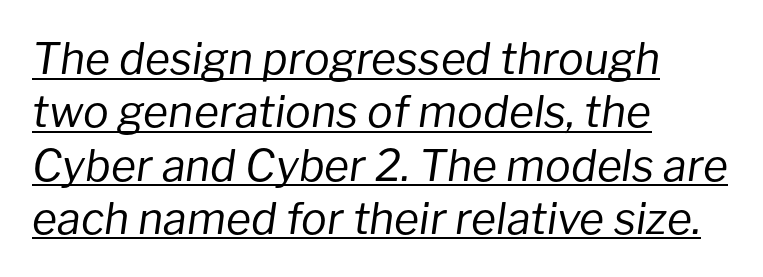
{"italic": "yes", "lean": "right", "slant_degrees": 8, "bold": "no", "weight": "regular", "width": "normal", "stroke_contrast": "low", "x_height": "medium", "monospaced": "no", "underline": "yes", "align": "left", "line_spacing_ratio": 1.24, "letter_spacing": "normal", "letter_spacing_em": 0.0, "glyph_px": 43}
